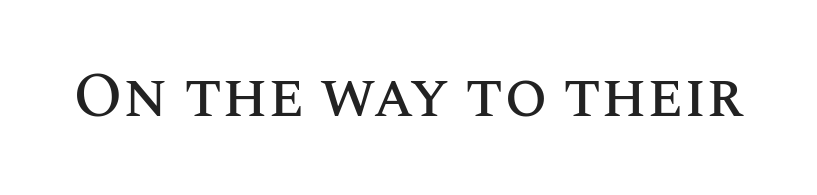
Q: Is the text italic (slanted)? A: No, it is upright.
Q: Is the text underlined? A: No.
Q: Is the spacing between letters normal or unusually wide? A: Normal.
Q: Width (condensed, normal, or wide)? A: Normal.
Q: Stroke contrast? A: Medium.
Q: x-height? A: Large.
Q: Monospaced? A: No.
